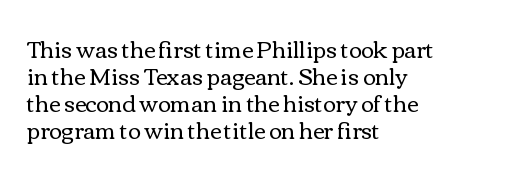
{"italic": "no", "bold": "no", "underline": "no", "align": "left", "line_spacing_ratio": 1.22, "letter_spacing": "normal", "letter_spacing_em": 0.0, "glyph_px": 22}
